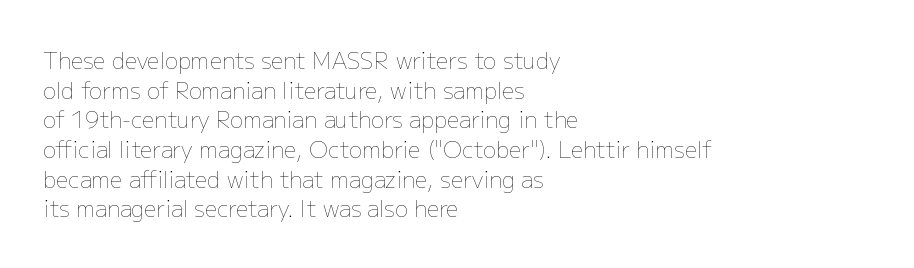
{"italic": "no", "bold": "no", "underline": "no", "align": "left", "line_spacing": "normal", "line_spacing_ratio": 1.35, "letter_spacing": "normal", "letter_spacing_em": 0.0, "glyph_px": 22}
